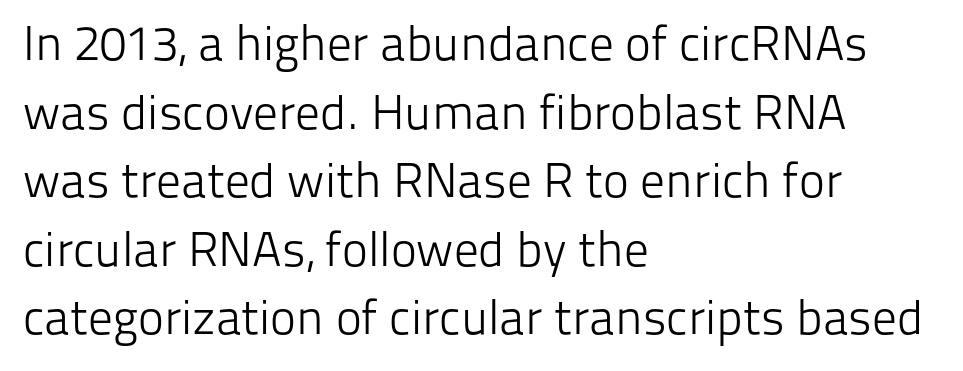
{"serif": "no", "italic": "no", "bold": "no", "weight": "light", "width": "normal", "stroke_contrast": "low", "x_height": "medium", "monospaced": "no", "underline": "no", "align": "left", "line_spacing": "normal", "line_spacing_ratio": 1.4, "letter_spacing": "normal", "letter_spacing_em": 0.0, "glyph_px": 49}
